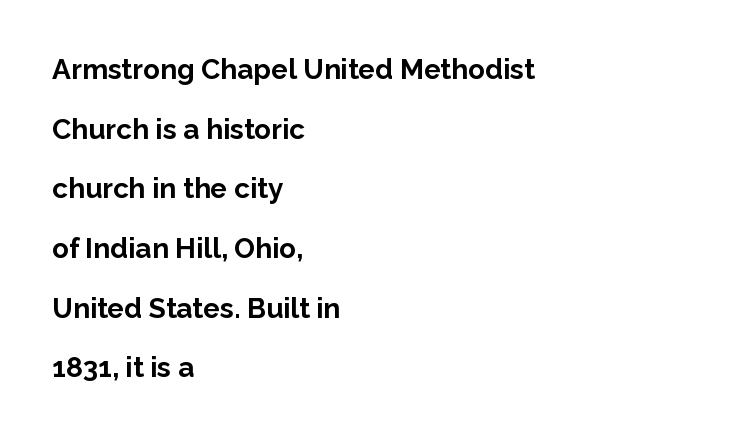
The passage shown stacks its lines with a broad gap. The passage shown is emphatically bold. The passage shown is typeset with a sans-serif family. The foot of each line stays bare and open. Teacher's note: observe the even left margin — that is flush-left alignment.
